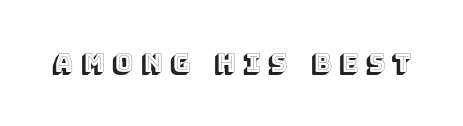
The image shows 25 px text type, upright; set unusually wide letter spacing (+0.31 em), not underlined.
